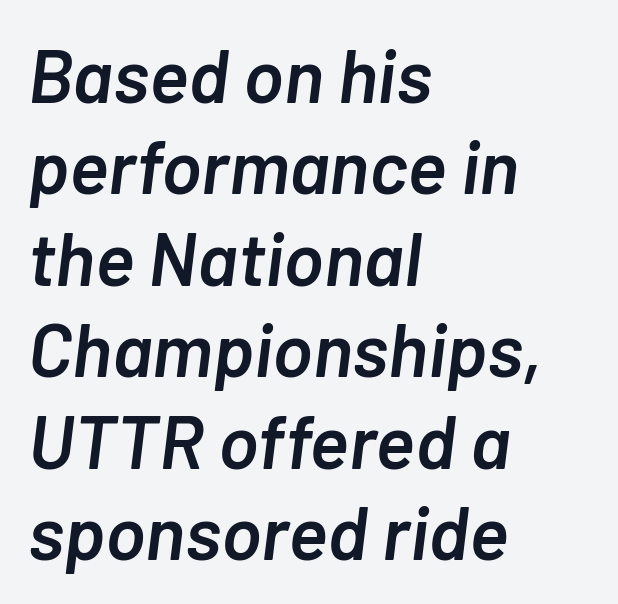
A classic flush-left, rag-right setting is used for this passage. You could not count columns in this text — the font is proportionally spaced. The words here are not underlined. Style check: oblique.
